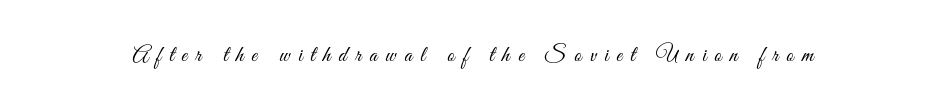
{"bold": "no", "underline": "no", "letter_spacing": "wide", "letter_spacing_em": 0.35, "glyph_px": 23}
